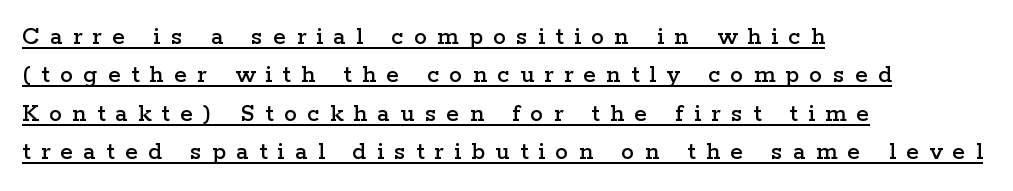
{"italic": "no", "underline": "yes", "align": "left", "line_spacing": "normal", "line_spacing_ratio": 1.48, "letter_spacing": "wide", "letter_spacing_em": 0.4, "glyph_px": 26}
